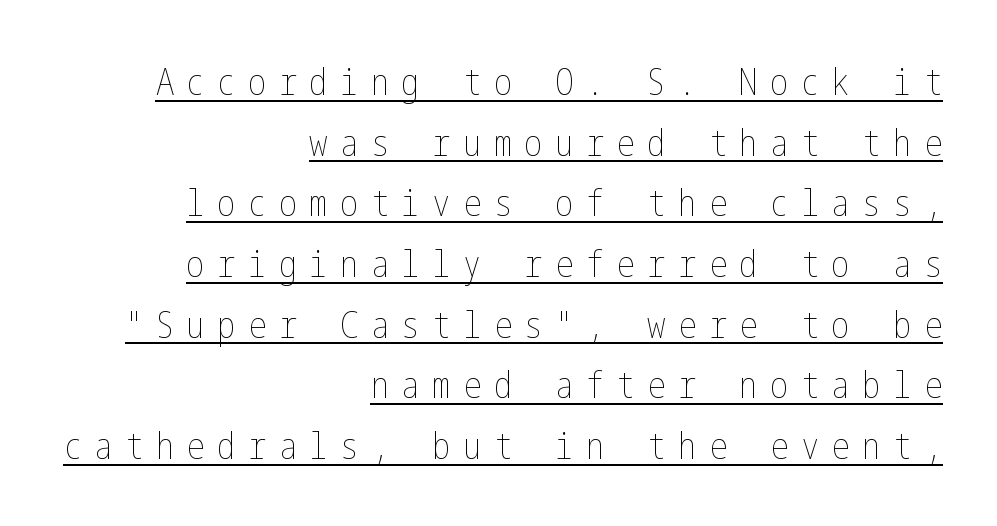
The image shows 37 px thin, condensed type, upright; set right-aligned, normal line spacing (1.64x), unusually wide letter spacing (+0.33 em), underlined; low stroke contrast and a medium x-height.
